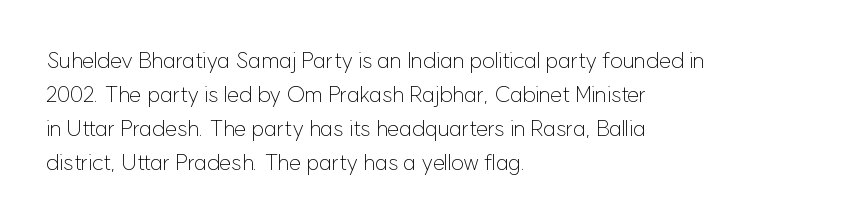
These lines stack with their left ends in a neat column. Any mark beneath the type? The region is blank. Short note: letters normally spaced. The type sits square on the baseline with zero lean.
